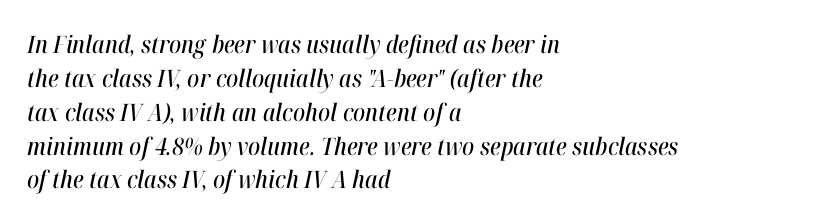
This sample keeps an unexceptional amount of space between lines. This rendering leaves character spacing at its baseline value. A classic flush-left, rag-right setting is used for this passage. The space directly below the letters is spotless. If you drew a line through each stem, it would be angled.
